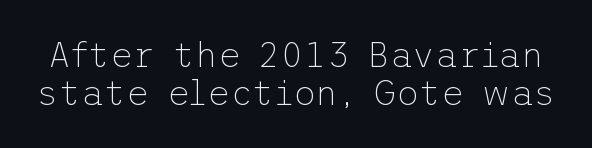
The image shows 35 px thin sans-serif type, upright; set tight line spacing (1.1x), normal letter spacing, not underlined; low stroke contrast and a medium x-height.
